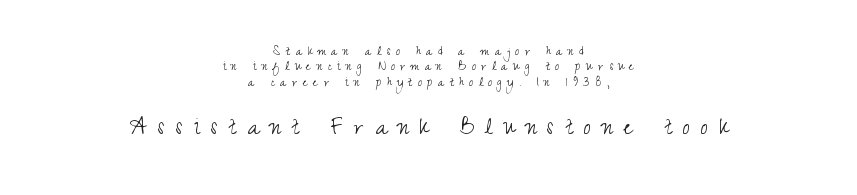
{"italic": "no", "bold": "no", "underline": "no", "align": "center", "line_spacing": "tight", "line_spacing_ratio": 1.09, "letter_spacing": "wide", "letter_spacing_em": 0.4, "larger_block": "second", "size_ratio": 1.93, "glyph_px": 27}
